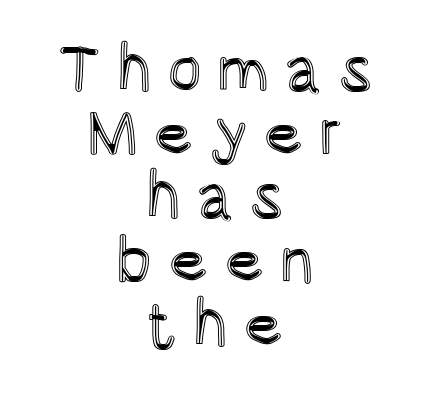
Q: Is the text italic (slanted)? A: No, it is upright.
Q: Is the text underlined? A: No.
Q: How is the paragraph aligned? A: Centered.
Q: Is the spacing between letters normal or unusually wide? A: Unusually wide.
Q: Is the spacing between lines tight, normal or loose? A: Tight.
Q: Width (condensed, normal, or wide)? A: Condensed.
Q: x-height? A: Large.
Q: Monospaced? A: No.
